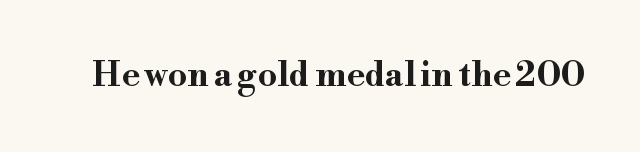
Q: Is the text bold? A: Yes.
Q: Is the text italic (slanted)? A: No, it is upright.
Q: Is the typeface a serif or a sans-serif typeface? A: Serif.
Q: Is the text underlined? A: No.
Q: Is the spacing between letters normal or unusually wide? A: Normal.
Q: Width (condensed, normal, or wide)? A: Wide.
Q: Stroke contrast? A: High.
Q: x-height? A: Small.
Q: Monospaced? A: No.
